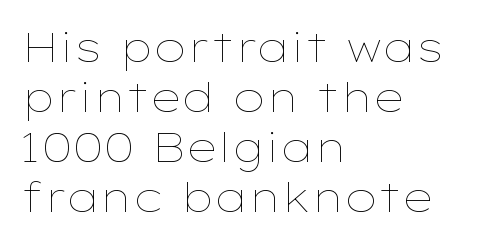
Rendered with straight, roman letterforms. Letters rest on an invisible, unmarked baseline. Weight: regular or lighter. The paragraph has a hard left edge and a soft right edge. The type is set solid horizontally, with unmodified tracking. The letters advance in unequal steps, a hallmark of proportional type.
